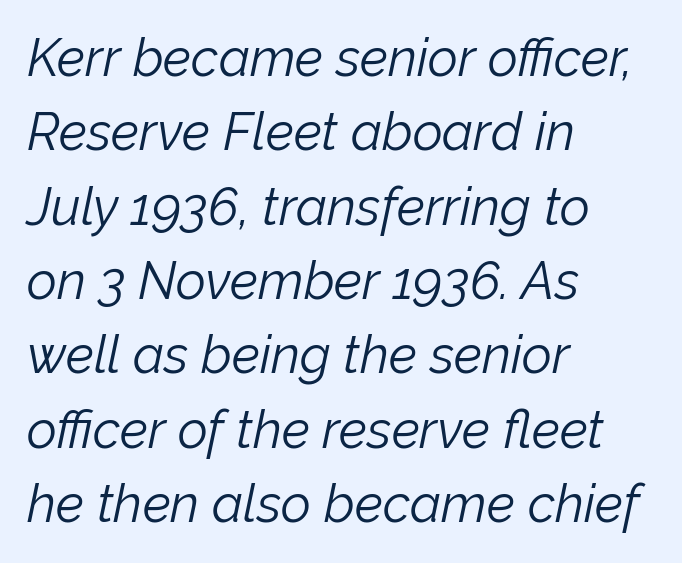
Q: Is the text bold? A: No.
Q: Is the text italic (slanted)? A: Yes, it leans right by about 12 degrees.
Q: Is the text underlined? A: No.
Q: How is the paragraph aligned? A: Left-aligned.
Q: Is the spacing between letters normal or unusually wide? A: Normal.
Q: Is the spacing between lines tight, normal or loose? A: Normal.
Q: Width (condensed, normal, or wide)? A: Normal.
Q: Stroke contrast? A: Low.
Q: x-height? A: Medium.
Q: Monospaced? A: No.
